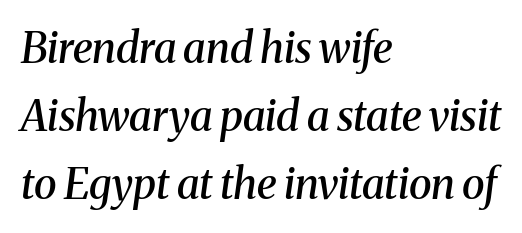
The image shows 42 px semibold serif type, italic (leaning right); set left-aligned, normal line spacing (1.62x), normal letter spacing, not underlined; medium stroke contrast and a medium x-height.
